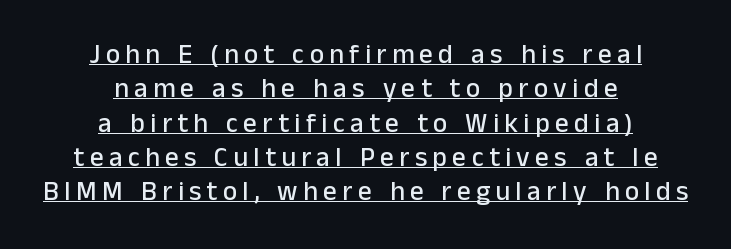
Q: Is the text italic (slanted)? A: No, it is upright.
Q: Is the text underlined? A: Yes.
Q: How is the paragraph aligned? A: Centered.
Q: Is the spacing between letters normal or unusually wide? A: Unusually wide.
Q: Is the spacing between lines tight, normal or loose? A: Normal.
